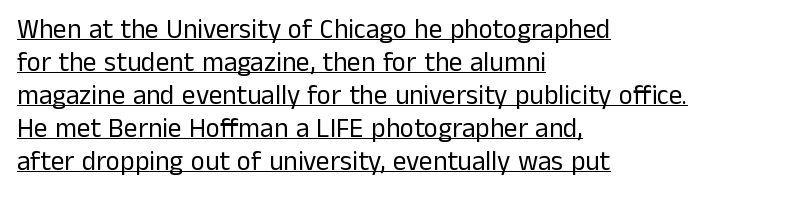
If you drew a line through each stem, it would be perfectly vertical. Spacing between characters is what you'd get straight out of the box. This reads as an unemphasized weight, regular at the heaviest. The paragraph shown leans on its left margin. The glyphs are accompanied by a horizontal stroke just below them.
